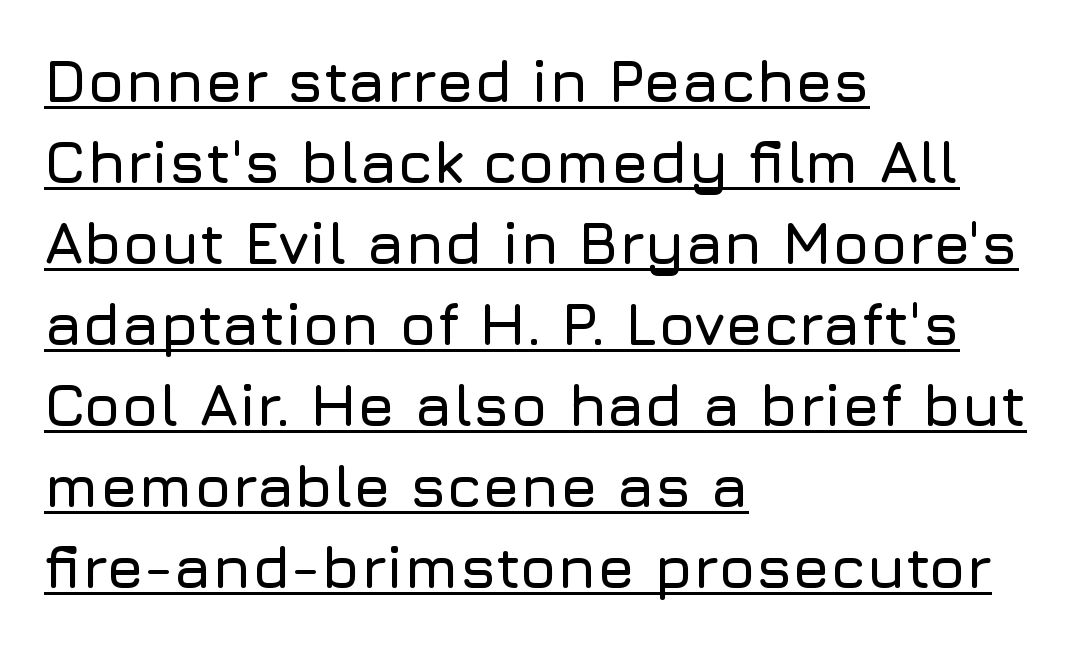
The image shows 60 px sans-serif type, upright; set left-aligned, normal line spacing (1.35x), normal letter spacing, underlined; low stroke contrast and a medium x-height.
